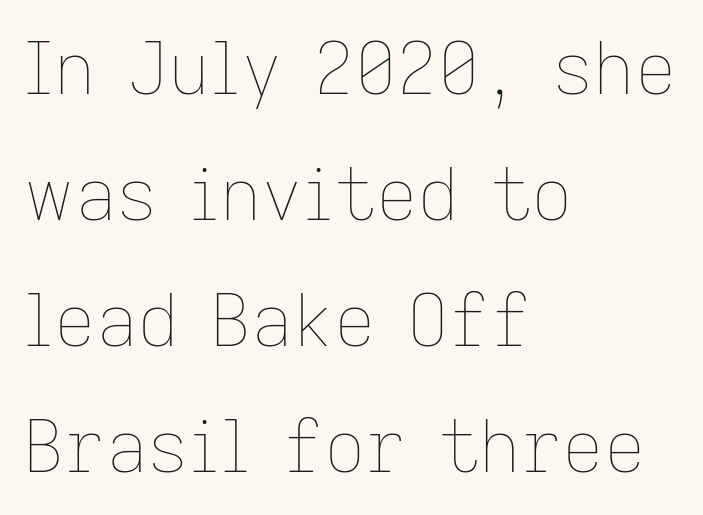
Q: Is the text bold? A: No.
Q: Is the text italic (slanted)? A: No, it is upright.
Q: Is the text underlined? A: No.
Q: How is the paragraph aligned? A: Left-aligned.
Q: Is the spacing between letters normal or unusually wide? A: Normal.
Q: Width (condensed, normal, or wide)? A: Normal.
Q: Stroke contrast? A: Low.
Q: x-height? A: Medium.
Q: Monospaced? A: No.
